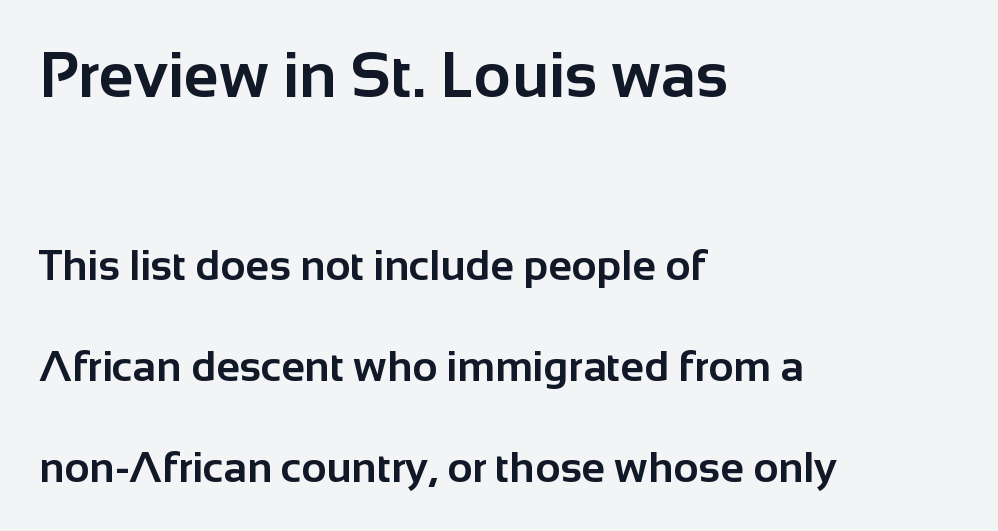
{"serif": "no", "italic": "no", "bold": "yes", "weight": "bold", "width": "normal", "stroke_contrast": "low", "x_height": "medium", "monospaced": "no", "underline": "no", "align": "left", "line_spacing": "loose", "line_spacing_ratio": 2.35, "letter_spacing": "normal", "letter_spacing_em": 0.0, "larger_block": "first", "size_ratio": 1.49, "glyph_px": 64}
